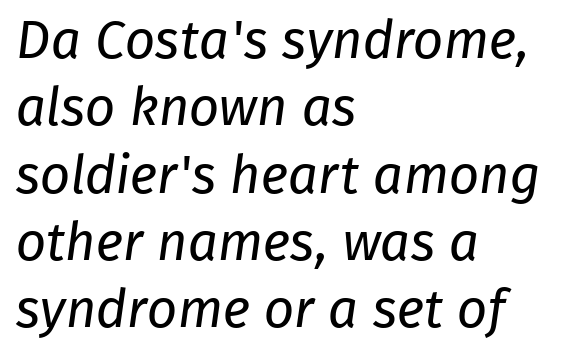
The image shows 53 px regular-weight sans-serif type; set left-aligned, normal line spacing (1.27x), normal letter spacing, not underlined; low stroke contrast and a medium x-height.
